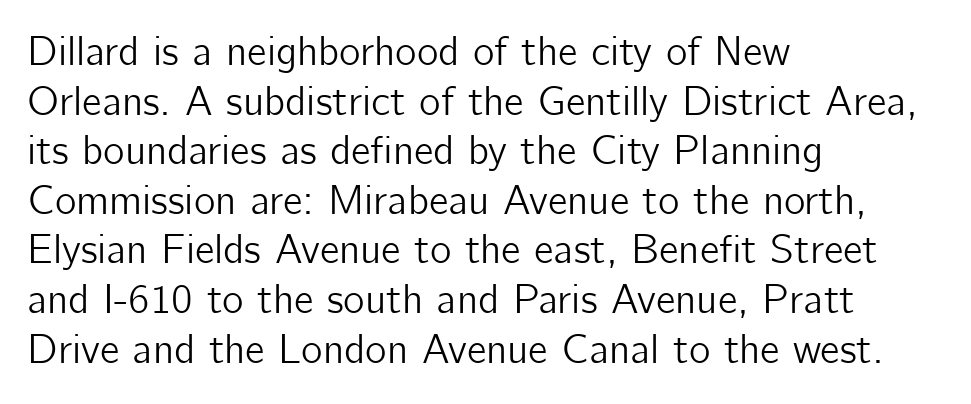
The image shows 41 px sans-serif type, upright; set left-aligned, line spacing 1.21x, normal letter spacing, not underlined; low stroke contrast and a medium x-height.
